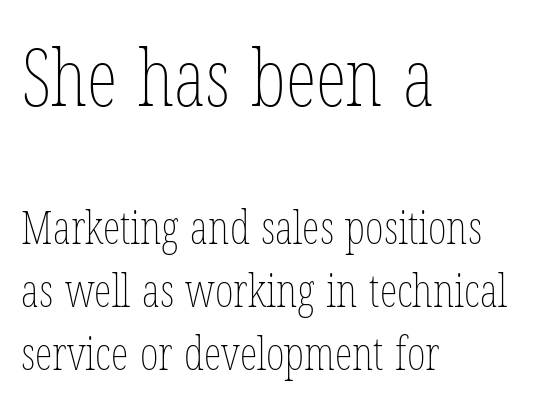
The image shows 79 px thin, condensed type, upright; set left-aligned, normal line spacing (1.4x), normal letter spacing, not underlined; the first (top) block is 1.76x larger; low stroke contrast and a medium x-height.
